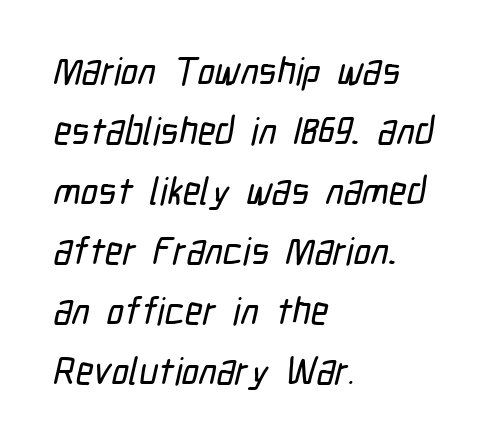
These lines keep a tight, regular rhythm from letter to letter. Note the varied advance widths — an 'i' is clearly narrower than an 'm'. Vertically, the passage feels balanced, rows spaced as you'd expect. The passage shown is typeset with a sans-serif family. Descender tails drop into unmarked territory.
